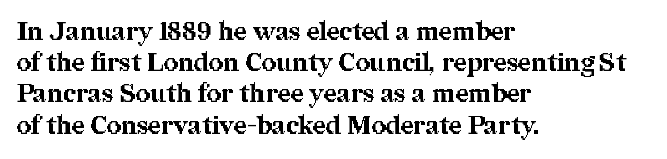
The image shows 25 px bold type, upright; set left-aligned, normal line spacing (1.25x), normal letter spacing, not underlined.
